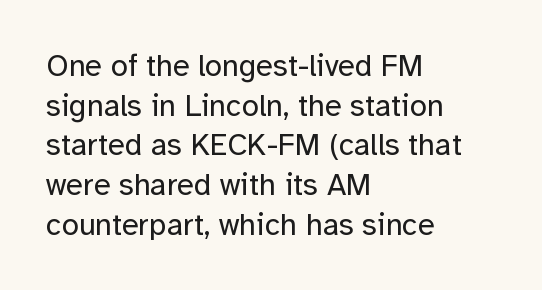
{"serif": "no", "italic": "no", "bold": "no", "weight": "regular", "width": "normal", "stroke_contrast": "low", "x_height": "medium", "monospaced": "no", "underline": "no", "align": "left", "line_spacing": "normal", "line_spacing_ratio": 1.28, "letter_spacing": "normal", "letter_spacing_em": 0.0, "glyph_px": 31}
